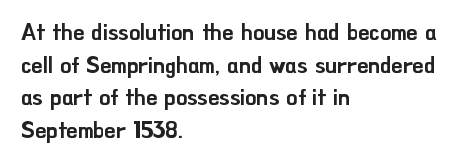
The image shows 22 px text type, upright; set left-aligned, normal line spacing (1.48x), normal letter spacing, not underlined.
